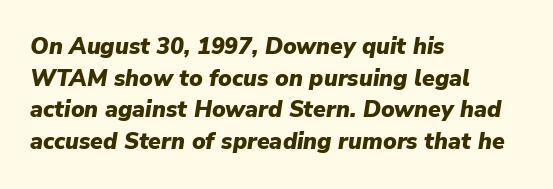
Is the type slanted? Yes — the strokes lean at a clear angle. This rendering leaves character spacing at its baseline value. Horizontal bands of white between lines are of average thickness. Decoration check: the copy has no underline. Compared with a centered layout, this one pins lines to the left instead. Caption: bold face, heavy strokes.
